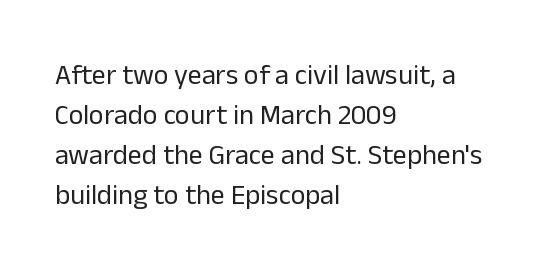
The image shows 28 px regular-weight sans-serif type, upright; set left-aligned, normal line spacing (1.43x), normal letter spacing, not underlined; low stroke contrast and a medium x-height.
